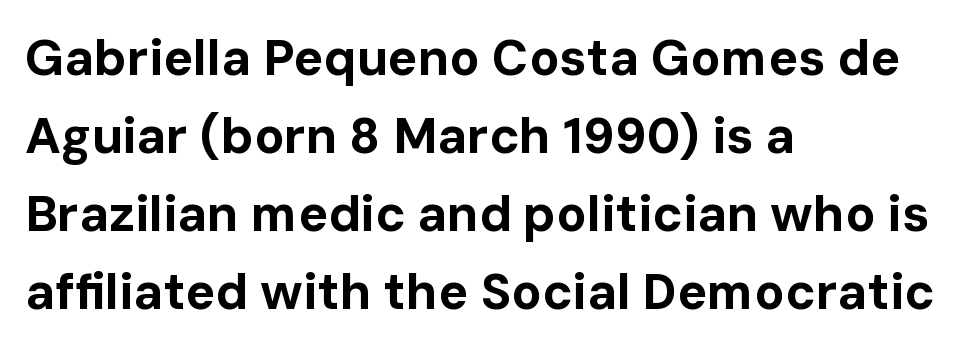
Q: Is the text bold? A: Yes.
Q: Is the text italic (slanted)? A: No, it is upright.
Q: Is the typeface a serif or a sans-serif typeface? A: Sans-serif.
Q: Is the text underlined? A: No.
Q: How is the paragraph aligned? A: Left-aligned.
Q: Is the spacing between letters normal or unusually wide? A: Normal.
Q: Is the spacing between lines tight, normal or loose? A: Normal.
Q: Width (condensed, normal, or wide)? A: Normal.
Q: Stroke contrast? A: Low.
Q: x-height? A: Medium.
Q: Monospaced? A: No.
